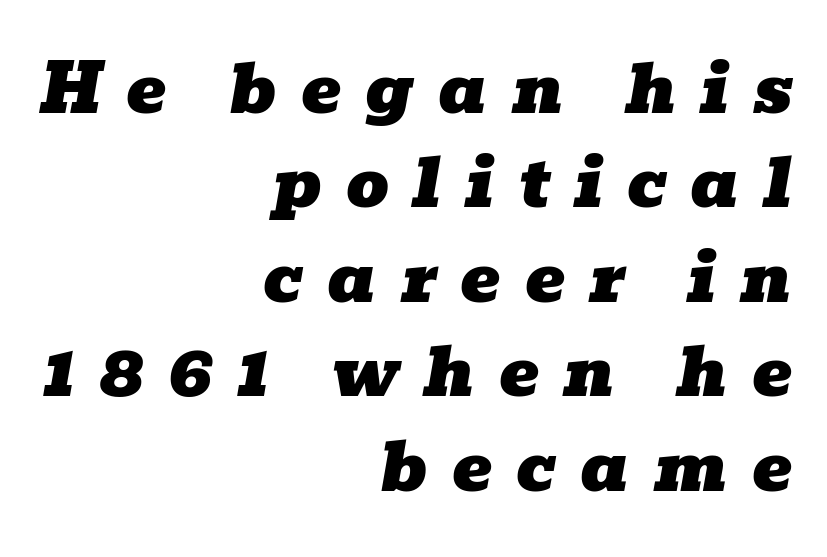
The image shows 67 px wide serif type, italic (leaning right); set right-aligned, normal line spacing (1.41x), unusually wide letter spacing (+0.36 em), not underlined; low stroke contrast and a medium x-height.
